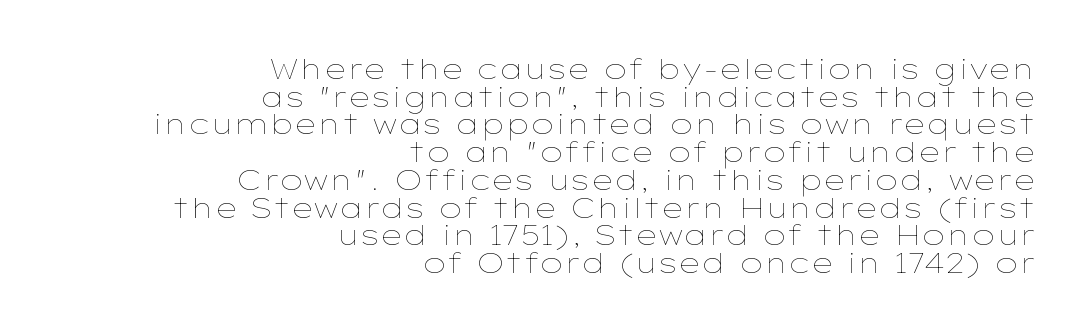
Q: Is the text bold? A: No.
Q: Is the text italic (slanted)? A: No, it is upright.
Q: Is the text underlined? A: No.
Q: How is the paragraph aligned? A: Right-aligned.
Q: Is the spacing between letters normal or unusually wide? A: Normal.
Q: Is the spacing between lines tight, normal or loose? A: Tight.
Q: Width (condensed, normal, or wide)? A: Wide.
Q: Stroke contrast? A: Low.
Q: x-height? A: Medium.
Q: Monospaced? A: No.
